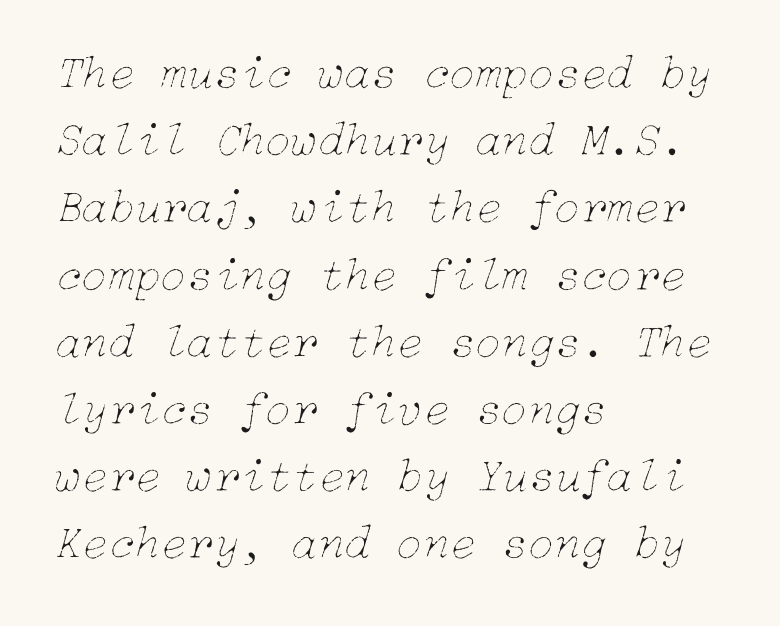
{"italic": "yes", "lean": "right", "slant_degrees": 15, "bold": "no", "weight": "thin", "width": "normal", "stroke_contrast": "low", "x_height": "medium", "underline": "no", "align": "left", "line_spacing": "normal", "line_spacing_ratio": 1.4, "letter_spacing": "normal", "letter_spacing_em": 0.0, "glyph_px": 48}
